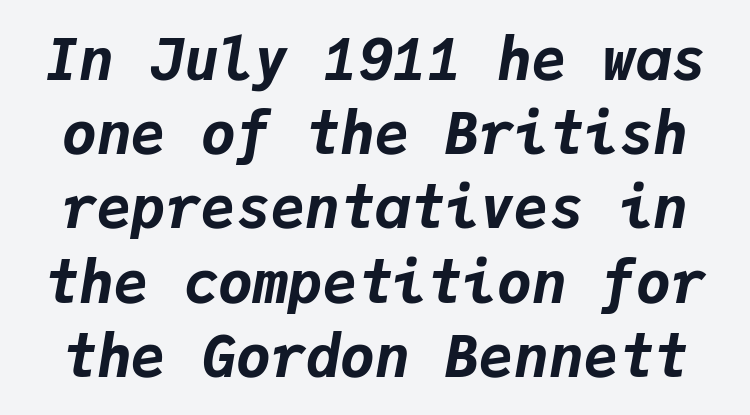
Students, observe: this is what conventionally led text looks like. A typesetter would call this monospace, since all characters share one set width. The type is set solid horizontally, with unmodified tracking. When letters slant like this, we call the style italic.
